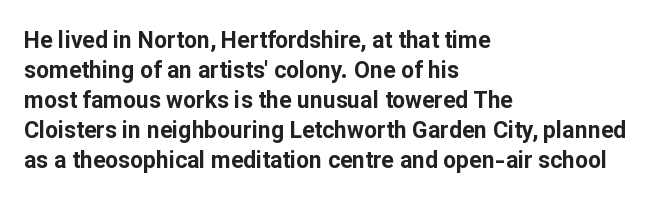
{"italic": "no", "bold": "yes", "underline": "no", "align": "left", "line_spacing": "normal", "line_spacing_ratio": 1.3, "letter_spacing": "normal", "letter_spacing_em": 0.0, "glyph_px": 23}
